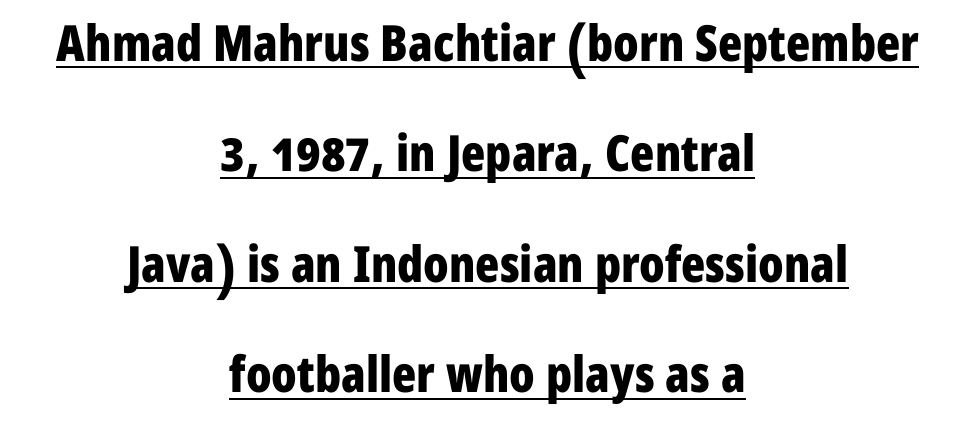
Q: Is the text bold? A: Yes.
Q: Is the text italic (slanted)? A: No, it is upright.
Q: Is the typeface a serif or a sans-serif typeface? A: Sans-serif.
Q: Is the text underlined? A: Yes.
Q: How is the paragraph aligned? A: Centered.
Q: Is the spacing between letters normal or unusually wide? A: Normal.
Q: Is the spacing between lines tight, normal or loose? A: Loose.
Q: Width (condensed, normal, or wide)? A: Condensed.
Q: Stroke contrast? A: Low.
Q: x-height? A: Medium.
Q: Monospaced? A: No.
